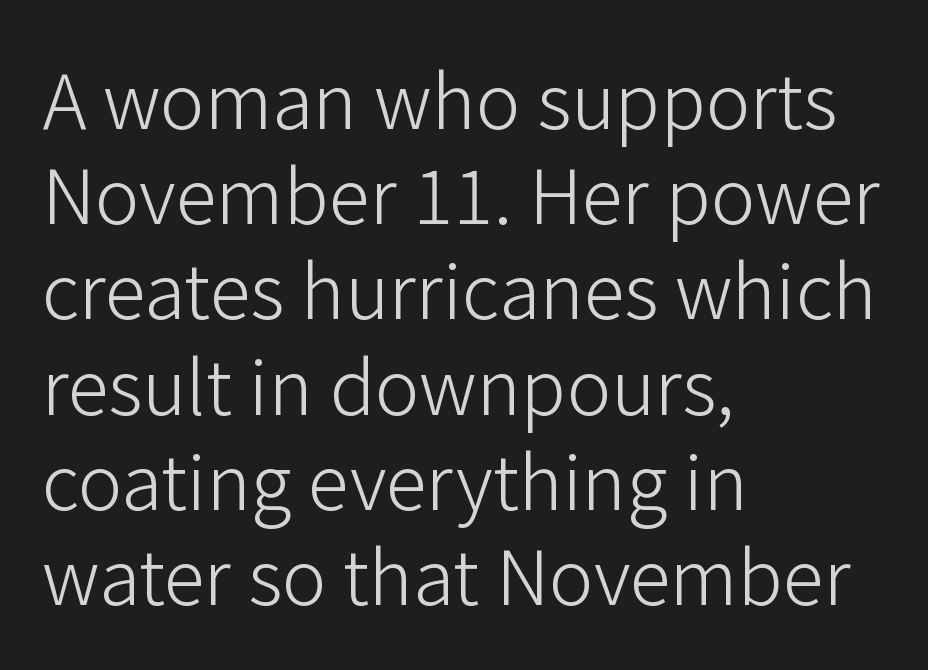
Q: Is the text bold? A: No.
Q: Is the text italic (slanted)? A: No, it is upright.
Q: Is the typeface a serif or a sans-serif typeface? A: Sans-serif.
Q: Is the text underlined? A: No.
Q: How is the paragraph aligned? A: Left-aligned.
Q: Is the spacing between letters normal or unusually wide? A: Normal.
Q: Is the spacing between lines tight, normal or loose? A: Normal.
Q: Width (condensed, normal, or wide)? A: Normal.
Q: Stroke contrast? A: Low.
Q: x-height? A: Medium.
Q: Monospaced? A: No.
